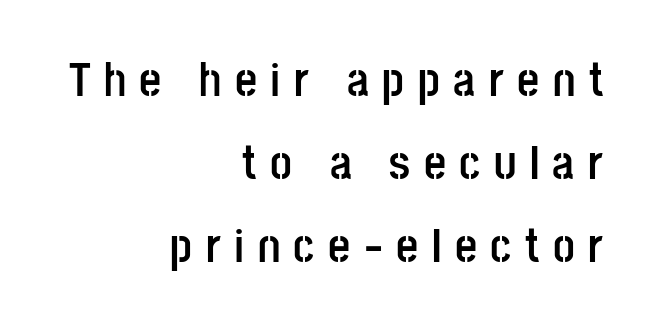
The passage shown has open, widely tracked lettering throughout. The space directly below the letters is spotless. No italicization has been applied; the sample stays upright. Do the characters align in a grid? No, the font is proportional. All the whitespace from short lines collects on the left.
